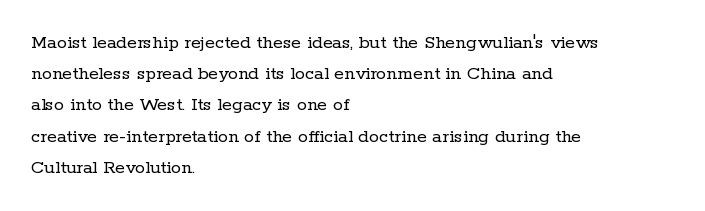
{"italic": "no", "bold": "no", "underline": "no", "align": "left", "line_spacing": "normal", "line_spacing_ratio": 1.56, "letter_spacing": "normal", "letter_spacing_em": 0.0, "glyph_px": 20}
